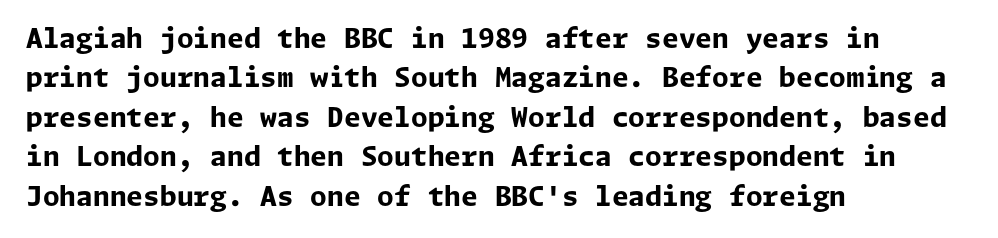
Q: Is the text bold? A: Yes.
Q: Is the text italic (slanted)? A: No, it is upright.
Q: Is the text underlined? A: No.
Q: How is the paragraph aligned? A: Left-aligned.
Q: Is the spacing between letters normal or unusually wide? A: Normal.
Q: Is the spacing between lines tight, normal or loose? A: Normal.
